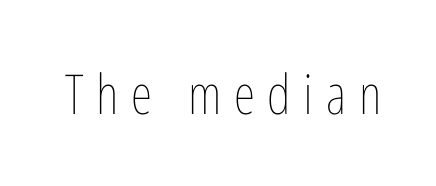
If you drew a line through each stem, it would be perfectly vertical. This sample has the flowing, uneven cadence of proportional lettering. The strip under each line holds only bare page. The face looks like a standard text weight, possibly lighter.
